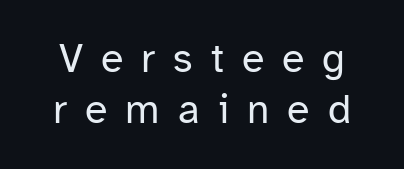
{"serif": "no", "italic": "no", "bold": "no", "weight": "regular", "width": "normal", "stroke_contrast": "low", "x_height": "medium", "monospaced": "no", "underline": "no", "line_spacing": "normal", "line_spacing_ratio": 1.25, "letter_spacing": "wide", "letter_spacing_em": 0.44, "glyph_px": 41}
